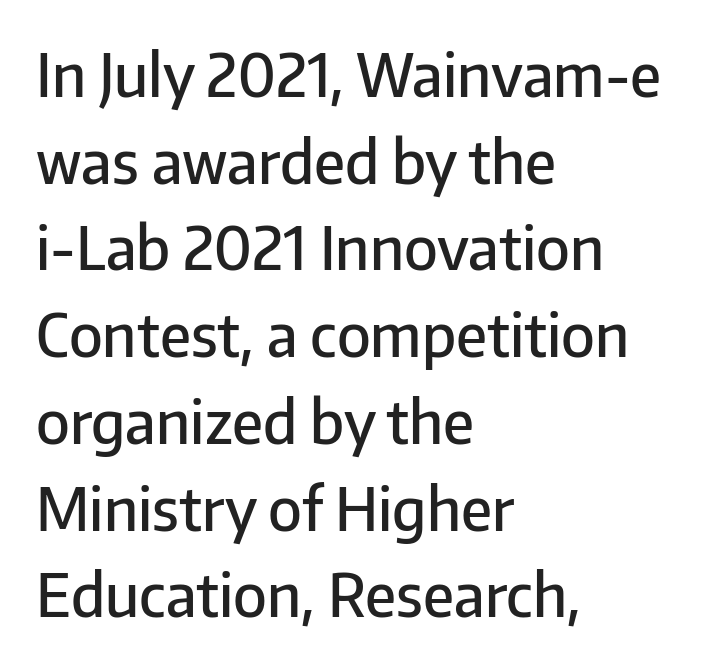
Q: Is the text bold? A: Semi-bold.
Q: Is the text italic (slanted)? A: No, it is upright.
Q: Is the typeface a serif or a sans-serif typeface? A: Sans-serif.
Q: Is the text underlined? A: No.
Q: How is the paragraph aligned? A: Left-aligned.
Q: Is the spacing between letters normal or unusually wide? A: Normal.
Q: Is the spacing between lines tight, normal or loose? A: Normal.
Q: Width (condensed, normal, or wide)? A: Normal.
Q: Stroke contrast? A: Low.
Q: x-height? A: Medium.
Q: Monospaced? A: No.
